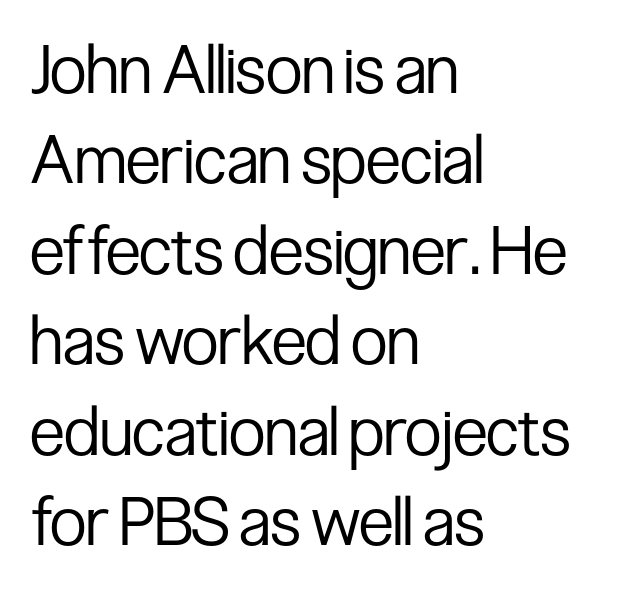
{"serif": "no", "italic": "no", "bold": "no", "weight": "regular", "width": "condensed", "stroke_contrast": "low", "x_height": "medium", "monospaced": "no", "underline": "no", "align": "left", "line_spacing": "normal", "line_spacing_ratio": 1.35, "letter_spacing": "normal", "letter_spacing_em": 0.0, "glyph_px": 67}
